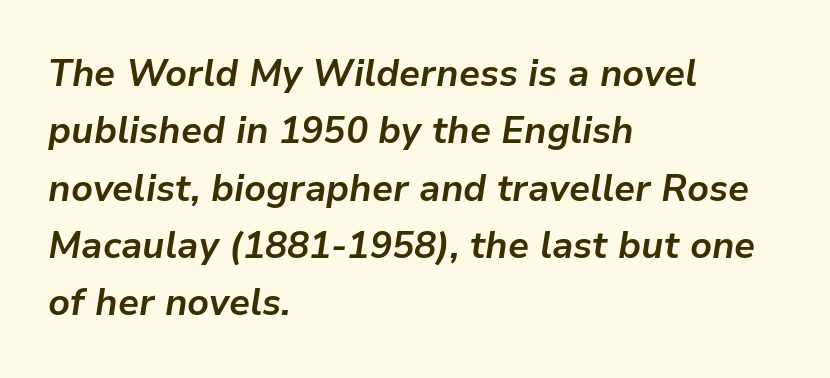
{"italic": "yes", "lean": "right", "slant_degrees": 9, "bold": "yes", "weight": "bold", "width": "normal", "stroke_contrast": "low", "x_height": "medium", "monospaced": "no", "underline": "no", "align": "left", "line_spacing": "normal", "line_spacing_ratio": 1.55, "letter_spacing": "normal", "letter_spacing_em": 0.0, "glyph_px": 37}
